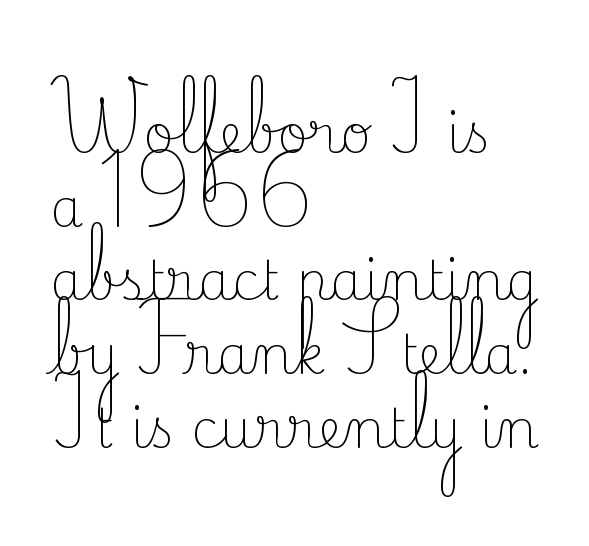
The image shows 53 px light serif type, upright; set left-aligned, normal line spacing (1.39x), normal letter spacing, not underlined; low stroke contrast and a small x-height.
